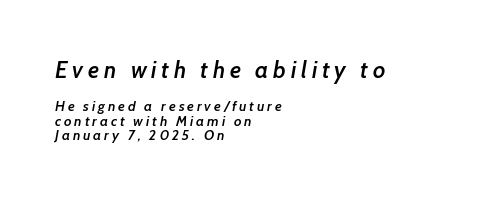
The image shows 23 px text type, italic (leaning right); set left-aligned, tight line spacing (1.04x), unusually wide letter spacing (+0.21 em), not underlined; the first (top) block is 1.64x larger.
